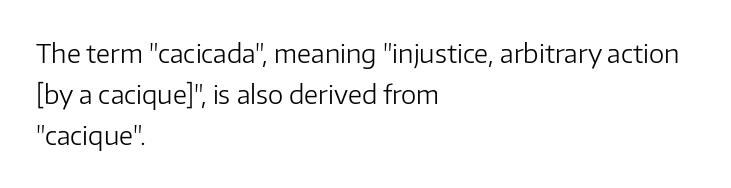
The words here are not underlined. Unbolded letterforms with no extra heft. Quick note: interline space is typical. These lines stack with their left ends in a neat column. Ordinary non-slanted type is in use. Here the glyphs are tracked normally, forming tight word shapes.
